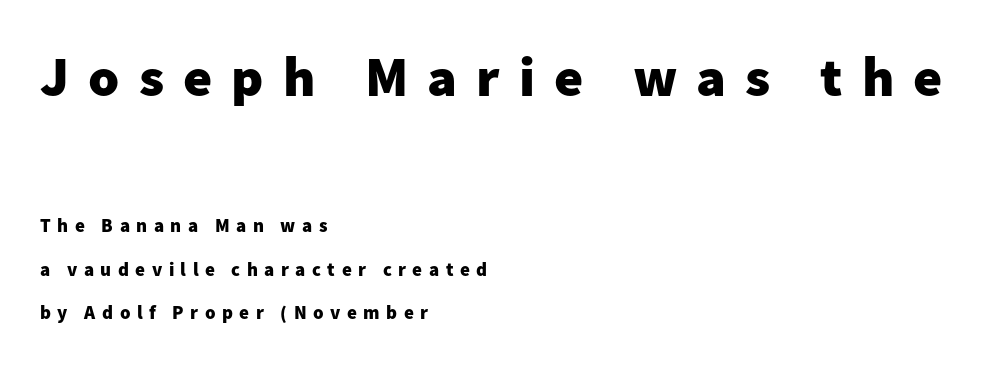
The image shows 56 px heavy sans-serif type, upright; set left-aligned, loose line spacing (2.29x), unusually wide letter spacing (+0.34 em), not underlined; the first (top) block is 2.95x larger; low stroke contrast and a medium x-height.
